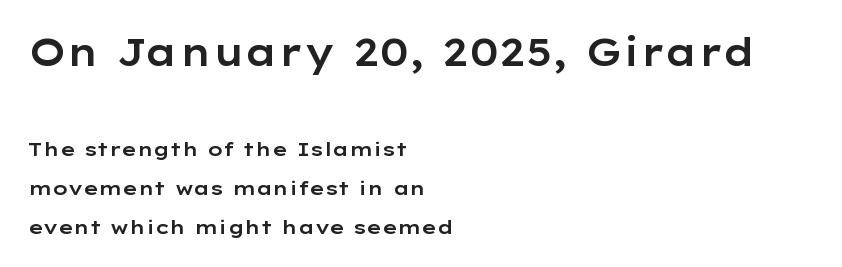
Nothing unusual about the tracking: characters are spaced as the font intends. The upper block of text is set noticeably larger than the block beneath it. In terms of posture, this sample is upright. The lines are quadded left.
